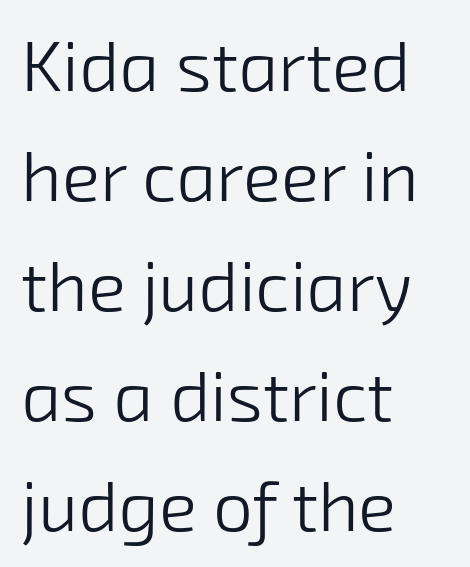
{"serif": "no", "bold": "no", "weight": "light", "width": "normal", "stroke_contrast": "low", "x_height": "medium", "monospaced": "no", "underline": "no", "align": "left", "line_spacing": "normal", "line_spacing_ratio": 1.55, "letter_spacing": "normal", "letter_spacing_em": 0.0, "glyph_px": 71}
